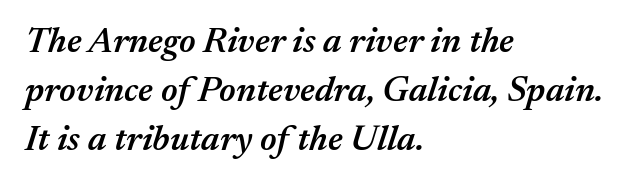
Compared with an ordinary text face, these strokes are moderately heavier — a semibold. The block of text has a typical density, with ordinary space between rows. The string is rendered with underlining switched off. The setting favours the left margin, as ordinary paragraphs usually do.
